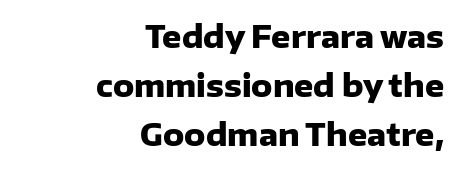
The image shows 30 px heavy sans-serif type, upright; set right-aligned, normal line spacing (1.63x), normal letter spacing, not underlined; low stroke contrast and a medium x-height.
